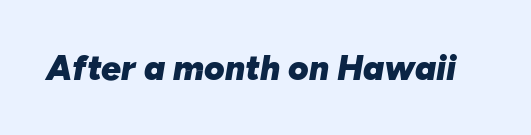
Spacing verdict: proportional, widths tailored to each character. The type is set solid horizontally, with unmodified tracking. Chunky letters — that's bold for sure. Is the type slanted? Yes — the strokes lean at a clear angle. Check under the words: just untouched page.
